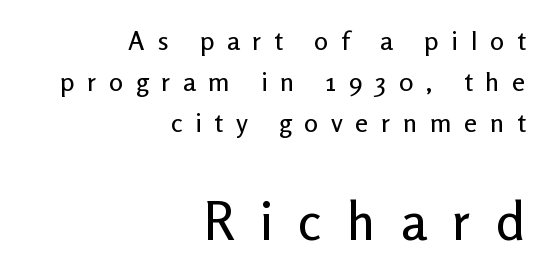
The words here are not underlined. The letters stand straight up with perfectly vertical stems. The lines sit at an ordinary, default distance from one another. Which of the two is more prominent by size? The second, at the bottom. The rendering uses natural spacing where letterforms have individual widths. Between one letter and the next there's a generous, obvious gap.
